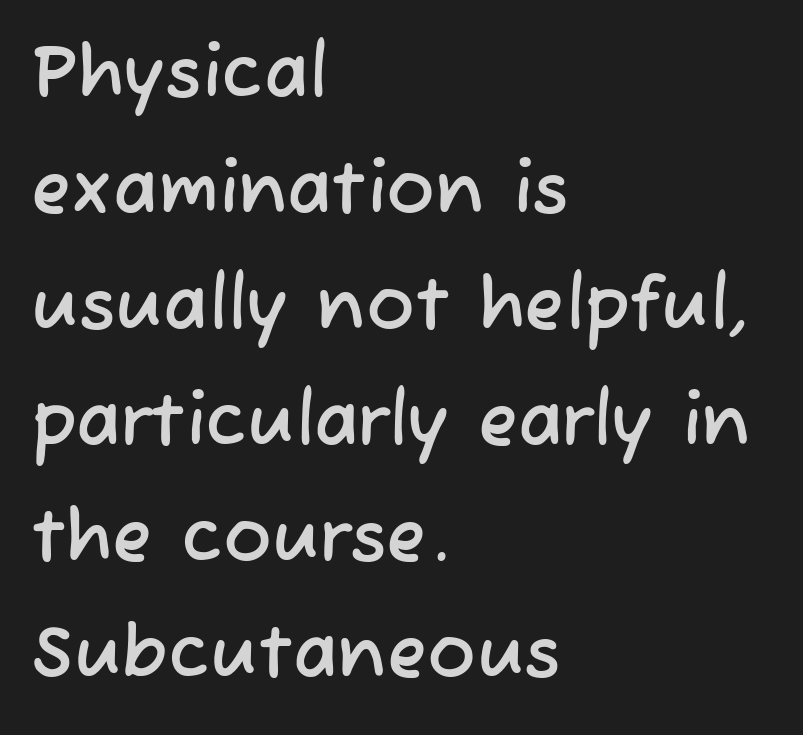
The image shows 73 px sans-serif type; set left-aligned, normal line spacing (1.59x), normal letter spacing, not underlined; low stroke contrast and a medium x-height.
